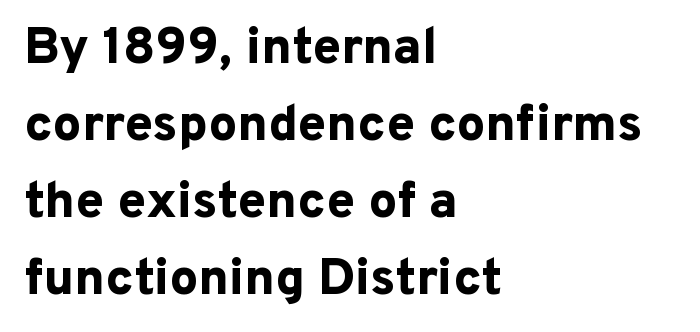
A normal amount of white space separates one row of letters from the next. Short and long lines alike share a common starting point at left. Does the weight exceed regular? Yes, all the way to bold. Is there any slant? The stems are plumb.
